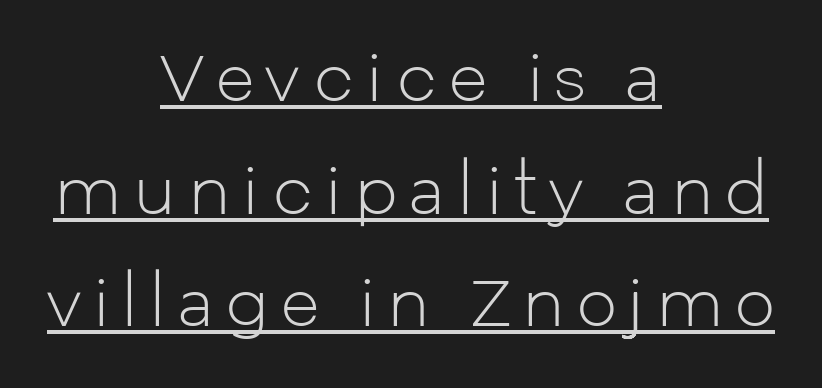
The image shows 64 px light sans-serif type, upright; set centered, line spacing 1.76x, underlined; low stroke contrast and a medium x-height.
